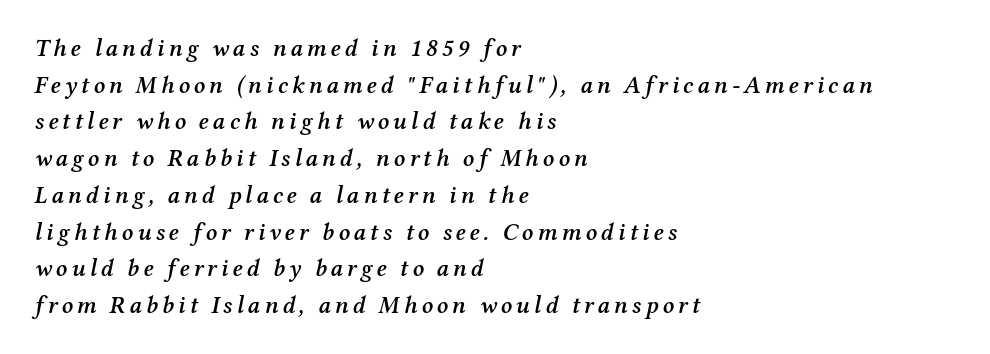
{"italic": "yes", "lean": "right", "slant_degrees": 12, "bold": "semi", "underline": "no", "align": "left", "line_spacing": "normal", "line_spacing_ratio": 1.53, "glyph_px": 24}
